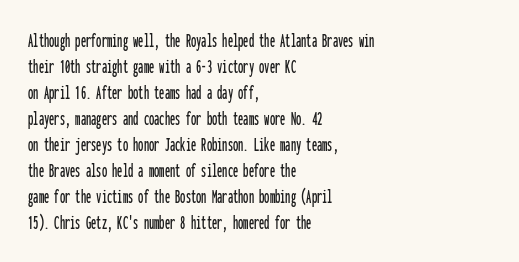
{"italic": "no", "underline": "no", "align": "left", "line_spacing_ratio": 1.24, "letter_spacing": "normal", "letter_spacing_em": 0.0, "glyph_px": 21}
